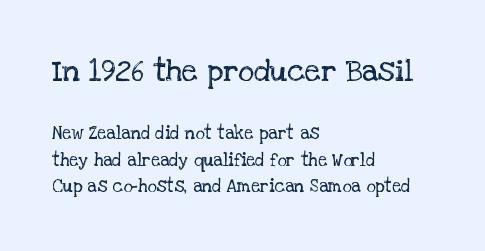
{"serif": "yes", "italic": "no", "bold": "no", "weight": "regular", "width": "normal", "stroke_contrast": "low", "x_height": "large", "monospaced": "no", "underline": "no", "align": "left", "line_spacing": "normal", "line_spacing_ratio": 1.47, "letter_spacing": "normal", "letter_spacing_em": 0.0, "larger_block": "first", "size_ratio": 1.72, "glyph_px": 31}
